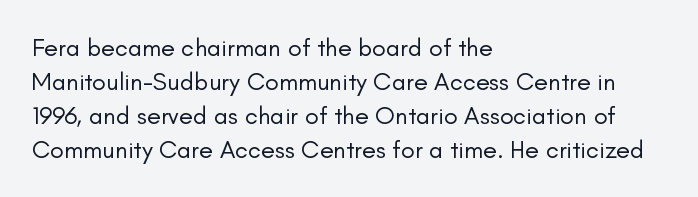
The image shows 25 px text type, upright; set left-aligned, normal line spacing (1.36x), normal letter spacing, not underlined.
